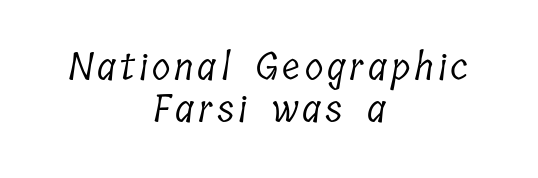
The image shows 38 px light, condensed serif type; set centered, tight line spacing (1.11x), not underlined; low stroke contrast and a medium x-height.
